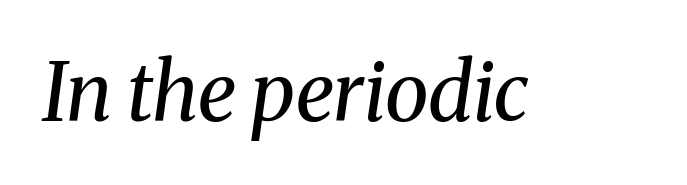
The image shows 80 px regular-weight serif type, italic (leaning right); set normal letter spacing, not underlined; medium stroke contrast and a medium x-height.
